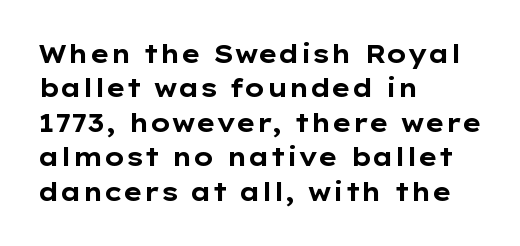
Plain, unruled lines of type. Italic: no, the glyphs are upright roman. The face used here has the dense, thick strokes of a bold. Compared with typical paragraphs, the rows here are spaced about the same. The paragraph has a hard left edge and a soft right edge. Here the glyphs are tracked normally, forming tight word shapes.
